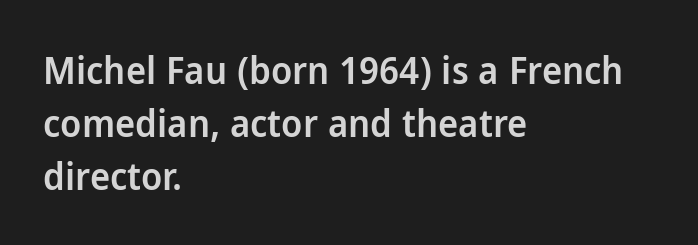
Q: Is the text bold? A: Semi-bold.
Q: Is the text italic (slanted)? A: No, it is upright.
Q: Is the typeface a serif or a sans-serif typeface? A: Sans-serif.
Q: Is the text underlined? A: No.
Q: How is the paragraph aligned? A: Left-aligned.
Q: Is the spacing between letters normal or unusually wide? A: Normal.
Q: Is the spacing between lines tight, normal or loose? A: Normal.
Q: Width (condensed, normal, or wide)? A: Normal.
Q: Stroke contrast? A: Low.
Q: x-height? A: Medium.
Q: Monospaced? A: No.
